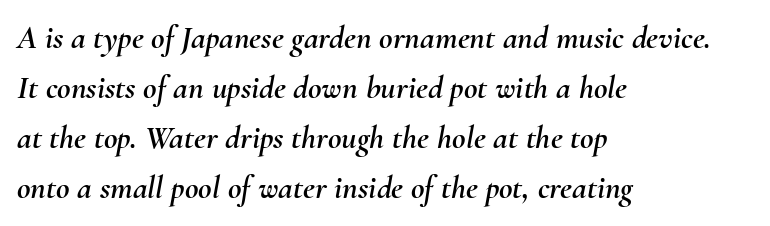
Letter spacing: default. A clean baseline with only descenders dipping below it. Is the type slanted? Yes — the strokes lean at a clear angle. You could not count columns in this text — the font is proportionally spaced. The setting favours the left margin, as ordinary paragraphs usually do. If you measured baseline to baseline, you'd find a middling distance.
